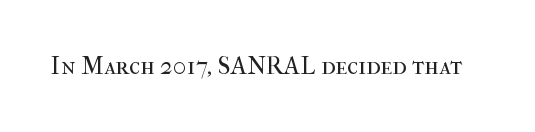
The rendering keeps characters at their native spacing. The font sits on the lighter half of the weight spectrum, regular included. Quick note: underline off. Is there any slant? The stems are plumb.
